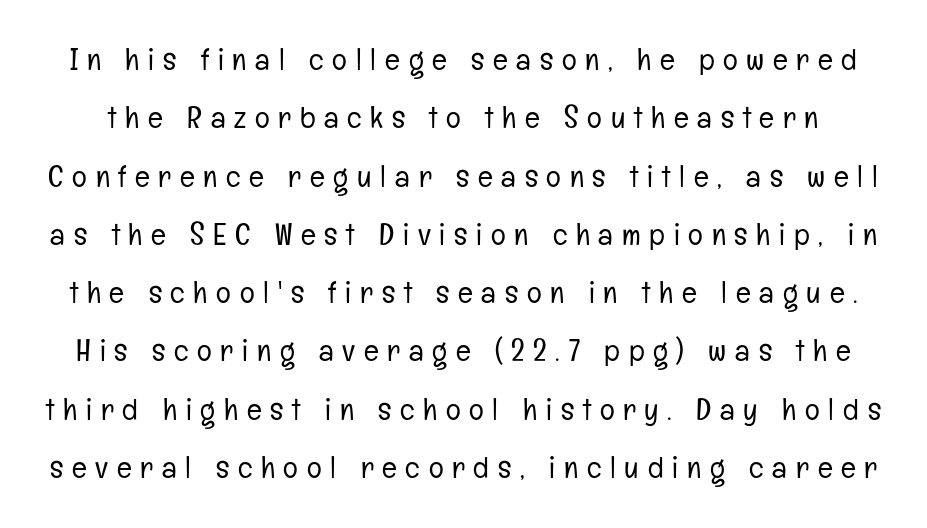
Q: Is the text bold? A: No.
Q: Is the text italic (slanted)? A: No, it is upright.
Q: Is the typeface a serif or a sans-serif typeface? A: Sans-serif.
Q: Is the text underlined? A: No.
Q: Is the spacing between letters normal or unusually wide? A: Unusually wide.
Q: Width (condensed, normal, or wide)? A: Condensed.
Q: Stroke contrast? A: Low.
Q: x-height? A: Medium.
Q: Monospaced? A: No.
